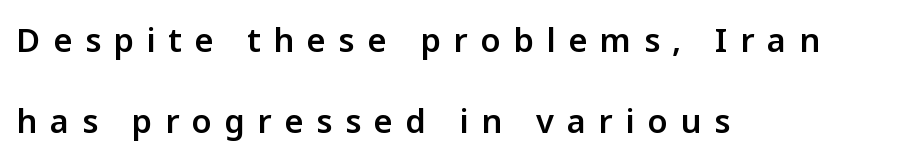
{"serif": "no", "italic": "no", "bold": "semi", "weight": "semibold", "width": "normal", "stroke_contrast": "low", "x_height": "medium", "monospaced": "no", "underline": "no", "align": "left", "line_spacing": "loose", "line_spacing_ratio": 2.45, "letter_spacing": "wide", "letter_spacing_em": 0.38, "glyph_px": 33}
